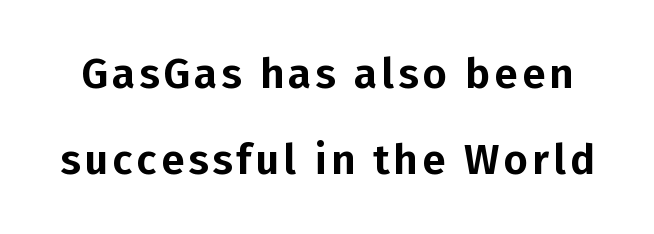
The image shows 42 px sans-serif type, upright; set loose line spacing (2.04x), not underlined; low stroke contrast and a medium x-height.
